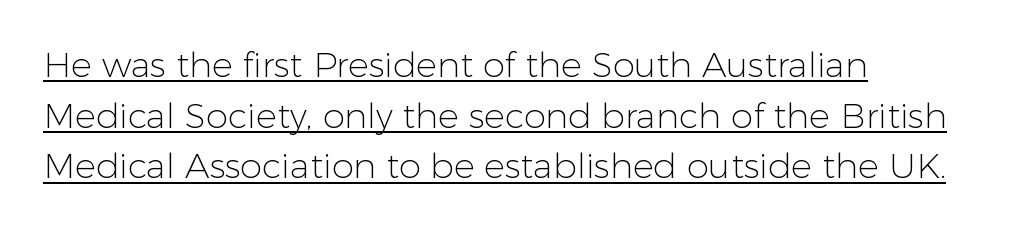
The image shows 35 px light sans-serif type, upright; set left-aligned, normal line spacing (1.45x), normal letter spacing, underlined; low stroke contrast and a medium x-height.
